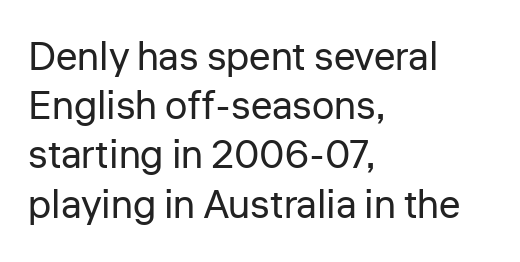
Character widths vary here, with narrow letters taking less room than wide ones. Typeset ragged right — the left edge is the straight one. Stroke mass is kept to a normal reading level or below. Anything drawn beneath the words? Only blank space. This is the regular roman posture of the typeface. Check where the strokes stop: nothing finishes them off — pure sans.
